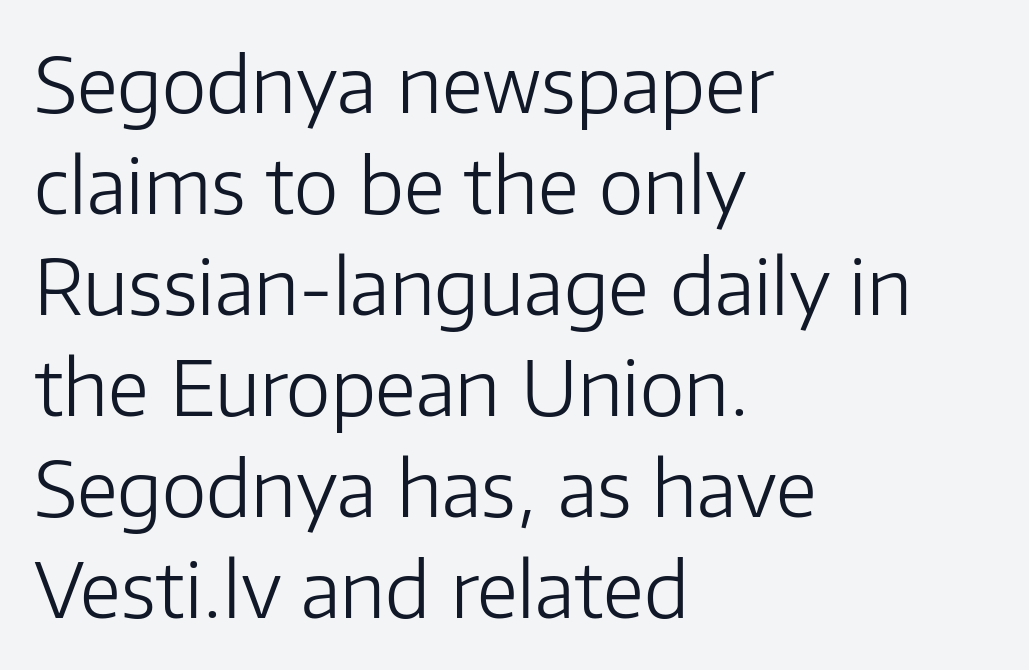
{"serif": "no", "italic": "no", "bold": "no", "weight": "light", "width": "normal", "stroke_contrast": "low", "x_height": "medium", "monospaced": "no", "underline": "no", "align": "left", "line_spacing": "normal", "line_spacing_ratio": 1.33, "letter_spacing": "normal", "letter_spacing_em": 0.0, "glyph_px": 76}
